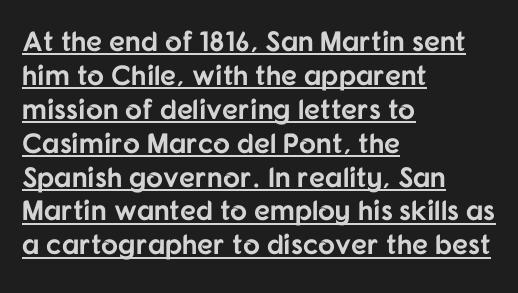
A typographer would call this underscored text. A typesetter would call this proportional, since set widths differ per character. The paragraph shown leans on its left margin. The line texture is even and compact thanks to regular tracking. No italicization has been applied; the sample stays upright. You can tell from the bare stems that sans-serif type was used.
